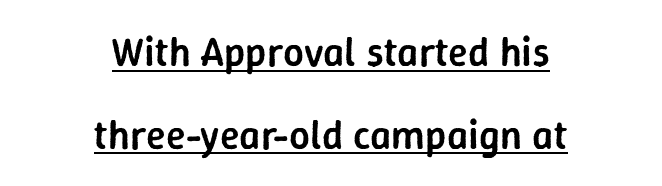
{"serif": "no", "italic": "no", "bold": "semi", "weight": "semibold", "width": "normal", "stroke_contrast": "low", "x_height": "medium", "monospaced": "no", "underline": "yes", "align": "center", "line_spacing": "loose", "line_spacing_ratio": 2.02, "letter_spacing": "normal", "letter_spacing_em": 0.0, "glyph_px": 41}
